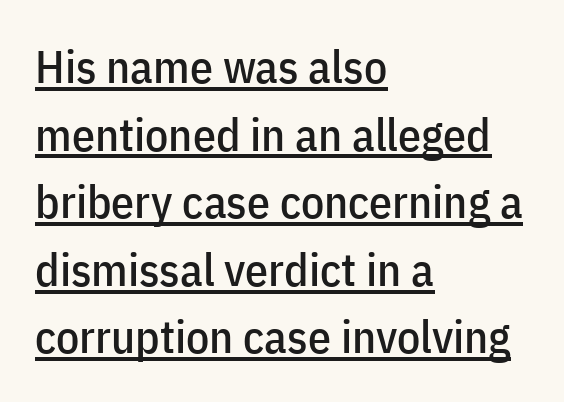
{"serif": "no", "italic": "no", "width": "condensed", "stroke_contrast": "low", "x_height": "medium", "monospaced": "no", "underline": "yes", "align": "left", "line_spacing": "normal", "line_spacing_ratio": 1.47, "letter_spacing": "normal", "letter_spacing_em": 0.0, "glyph_px": 46}
